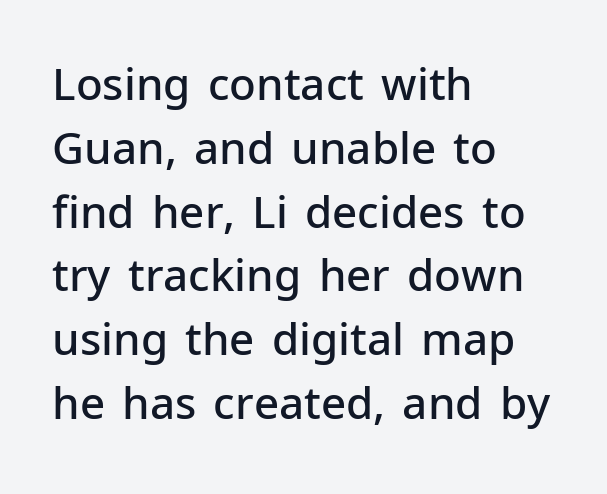
Q: Is the text bold? A: Semi-bold.
Q: Is the text italic (slanted)? A: No, it is upright.
Q: Is the typeface a serif or a sans-serif typeface? A: Sans-serif.
Q: Is the text underlined? A: No.
Q: How is the paragraph aligned? A: Left-aligned.
Q: Is the spacing between letters normal or unusually wide? A: Normal.
Q: Is the spacing between lines tight, normal or loose? A: Normal.
Q: Width (condensed, normal, or wide)? A: Normal.
Q: Stroke contrast? A: Low.
Q: x-height? A: Medium.
Q: Monospaced? A: No.
